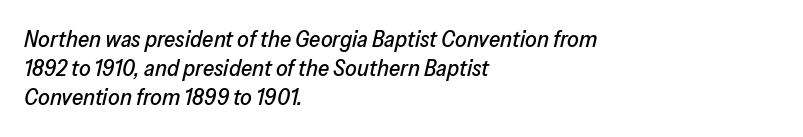
Q: Is the text italic (slanted)? A: Yes, it leans right by about 13 degrees.
Q: Is the text underlined? A: No.
Q: How is the paragraph aligned? A: Left-aligned.
Q: Is the spacing between letters normal or unusually wide? A: Normal.
Q: Is the spacing between lines tight, normal or loose? A: Normal.
